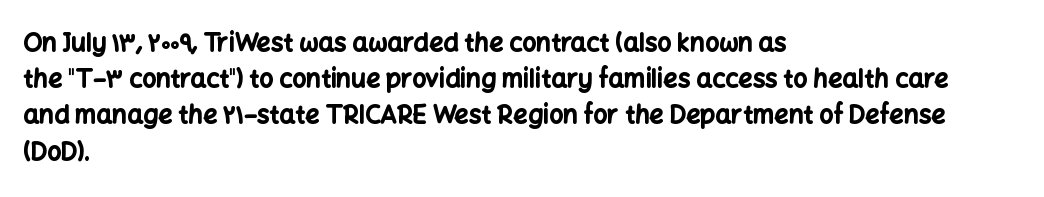
The image shows 25 px bold type, upright; set left-aligned, normal line spacing (1.45x), normal letter spacing, not underlined.
